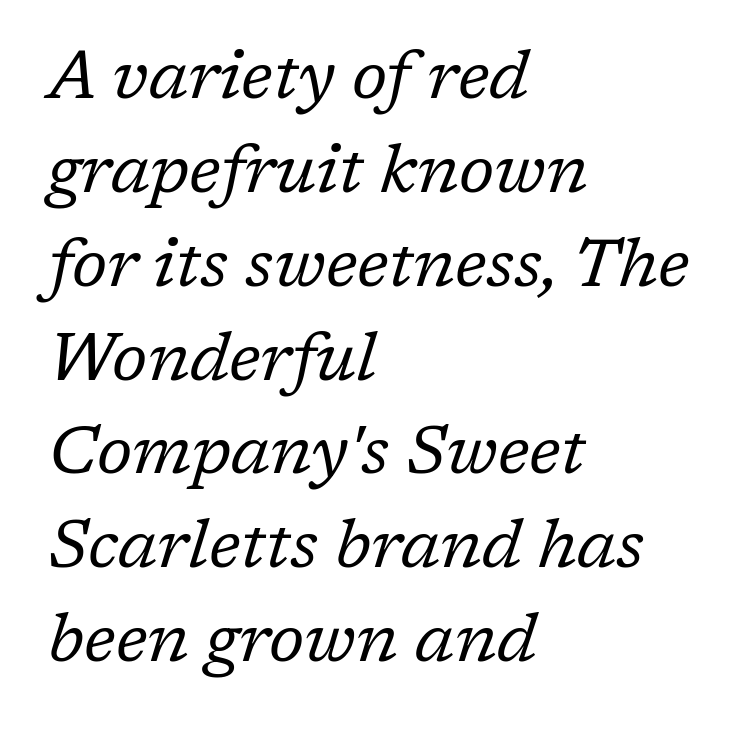
{"serif": "yes", "italic": "yes", "lean": "right", "slant_degrees": 17, "bold": "no", "weight": "regular", "width": "normal", "stroke_contrast": "low", "x_height": "medium", "monospaced": "no", "underline": "no", "align": "left", "line_spacing": "normal", "line_spacing_ratio": 1.38, "letter_spacing": "normal", "letter_spacing_em": 0.0, "glyph_px": 68}
